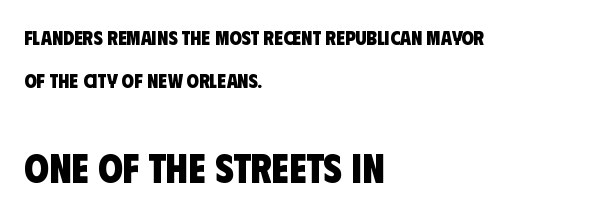
Q: Is the text bold? A: Yes.
Q: Is the typeface a serif or a sans-serif typeface? A: Sans-serif.
Q: Is the text underlined? A: No.
Q: How is the paragraph aligned? A: Left-aligned.
Q: Is the spacing between letters normal or unusually wide? A: Normal.
Q: Is the spacing between lines tight, normal or loose? A: Loose.
Q: Which block of text is set in a larger size, the first (top) or the second (bottom)? A: The second (bottom) one.
Q: Width (condensed, normal, or wide)? A: Condensed.
Q: Stroke contrast? A: Low.
Q: x-height? A: Large.
Q: Monospaced? A: No.
